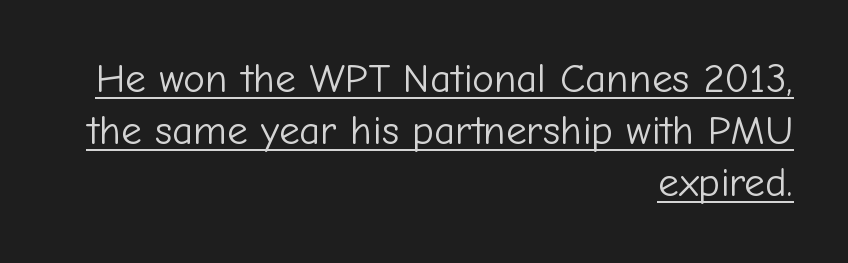
Q: Is the text bold? A: No.
Q: Is the text italic (slanted)? A: No, it is upright.
Q: Is the typeface a serif or a sans-serif typeface? A: Sans-serif.
Q: Is the text underlined? A: Yes.
Q: How is the paragraph aligned? A: Right-aligned.
Q: Is the spacing between letters normal or unusually wide? A: Normal.
Q: Is the spacing between lines tight, normal or loose? A: Normal.
Q: Width (condensed, normal, or wide)? A: Normal.
Q: Stroke contrast? A: Low.
Q: x-height? A: Medium.
Q: Monospaced? A: No.
